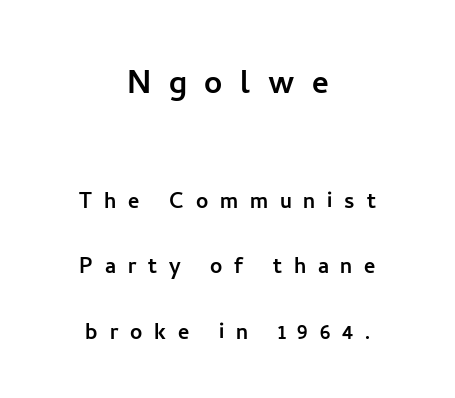
The image shows 40 px sans-serif type, upright; set centered, loose line spacing (2.41x), unusually wide letter spacing (+0.44 em), not underlined; the first (top) block is 1.48x larger; low stroke contrast and a medium x-height.
